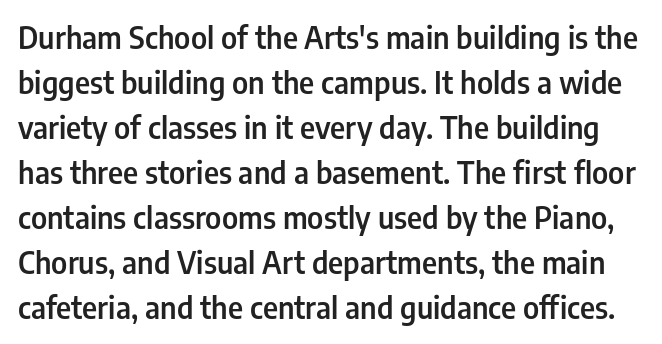
{"serif": "no", "italic": "no", "bold": "semi", "weight": "semibold", "width": "condensed", "stroke_contrast": "low", "x_height": "medium", "monospaced": "no", "underline": "no", "line_spacing": "normal", "line_spacing_ratio": 1.5, "letter_spacing": "normal", "letter_spacing_em": 0.0, "glyph_px": 30}
